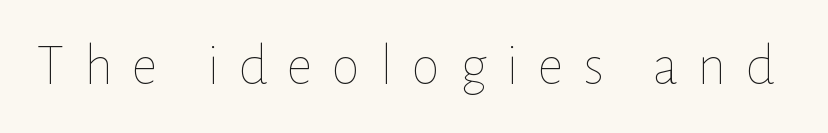
Bold? No — there's no thickening of the strokes. Honestly, there is no underline to notice here at all. You could not count columns in this text — the font is proportionally spaced. Tracking here is generous; glyphs stand well apart from one another. This sample uses an upright cut, with every glyph sitting square on the baseline.
